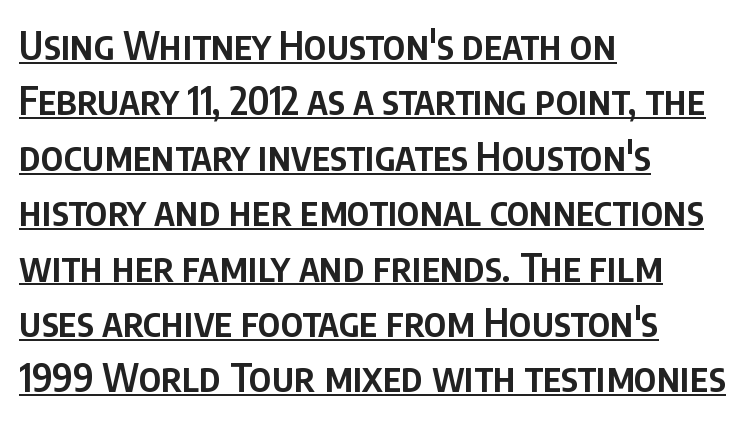
{"serif": "no", "italic": "no", "bold": "semi", "weight": "semibold", "width": "condensed", "stroke_contrast": "low", "x_height": "large", "monospaced": "no", "underline": "yes", "align": "left", "line_spacing": "normal", "line_spacing_ratio": 1.42, "letter_spacing": "normal", "letter_spacing_em": 0.0, "glyph_px": 39}
